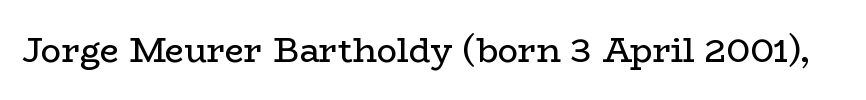
The image shows 34 px regular-weight, wide serif type, upright; set normal letter spacing, not underlined; low stroke contrast and a medium x-height.
